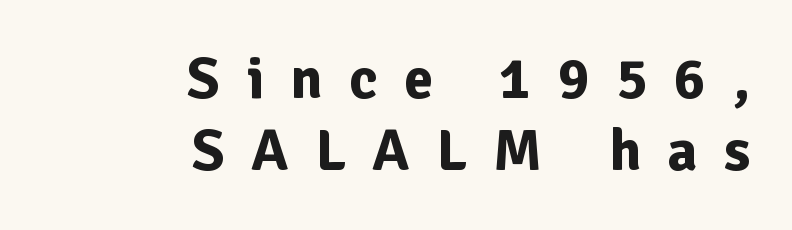
The image shows 59 px bold sans-serif type, upright; set right-aligned, line spacing 1.22x, unusually wide letter spacing (+0.45 em), not underlined; low stroke contrast and a medium x-height.
